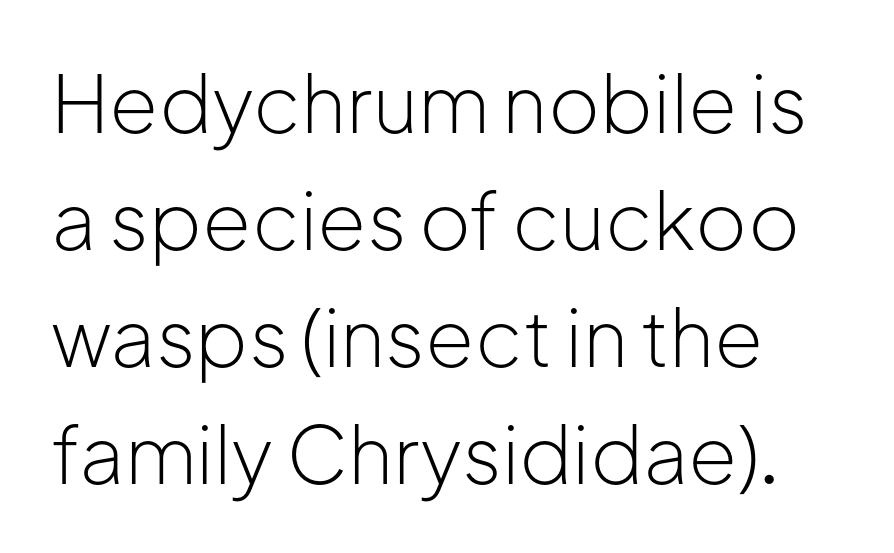
The typeface has the unassuming heft of standard copy or less. Think of a printed novel: that variable character pitch is what you see here. Vertical spacing — default. Look at the tracking — it's just the regular setting, nothing added. If you drew a ruler down the left edge, every line would touch it.
